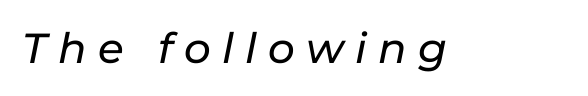
{"italic": "yes", "lean": "right", "slant_degrees": 11, "width": "normal", "stroke_contrast": "low", "x_height": "medium", "monospaced": "no", "underline": "no", "letter_spacing": "wide", "letter_spacing_em": 0.27, "glyph_px": 42}
